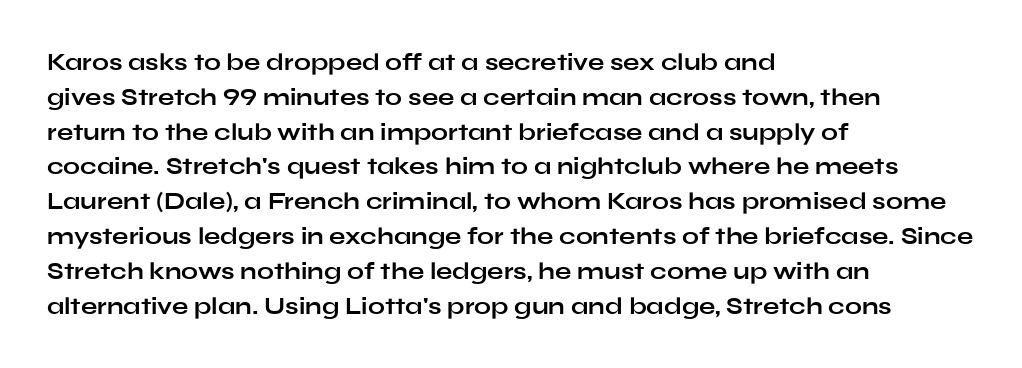
Nope, not italic — everything's standing straight. The passage shown has conventional tracking throughout. Bold? Absolutely — the strokes are thick and heavy. If you drew a ruler down the left edge, every line would touch it. The gap between lines stays unmarked. Horizontal bands of white between lines are of average thickness.
